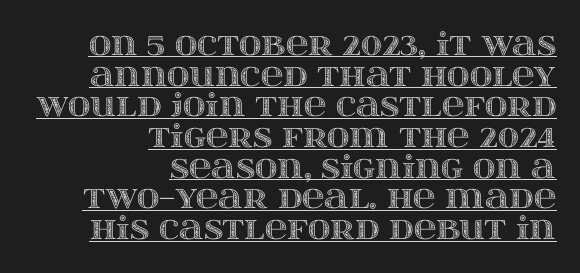
Q: Is the text italic (slanted)? A: No, it is upright.
Q: Is the text underlined? A: Yes.
Q: How is the paragraph aligned? A: Right-aligned.
Q: Is the spacing between letters normal or unusually wide? A: Normal.
Q: Is the spacing between lines tight, normal or loose? A: Tight.
Q: Width (condensed, normal, or wide)? A: Wide.
Q: x-height? A: Large.
Q: Monospaced? A: No.
